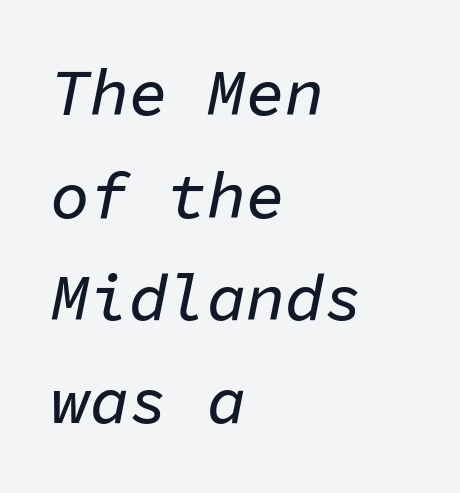
The image shows 65 px text type, italic (leaning right), monospaced; set left-aligned, normal line spacing (1.58x), normal letter spacing, not underlined; low stroke contrast and a medium x-height.
